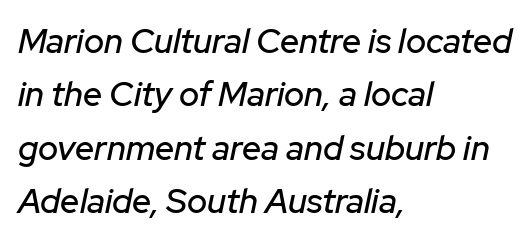
The image shows 34 px text type, italic (leaning right); set left-aligned, normal line spacing (1.57x), normal letter spacing, not underlined; low stroke contrast and a medium x-height.
